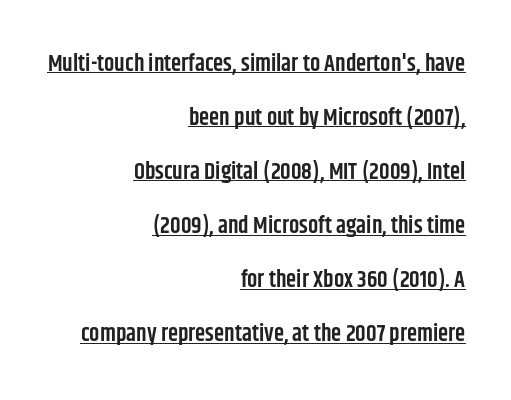
Q: Is the text bold? A: Semi-bold.
Q: Is the text italic (slanted)? A: No, it is upright.
Q: Is the text underlined? A: Yes.
Q: How is the paragraph aligned? A: Right-aligned.
Q: Is the spacing between letters normal or unusually wide? A: Normal.
Q: Is the spacing between lines tight, normal or loose? A: Loose.
